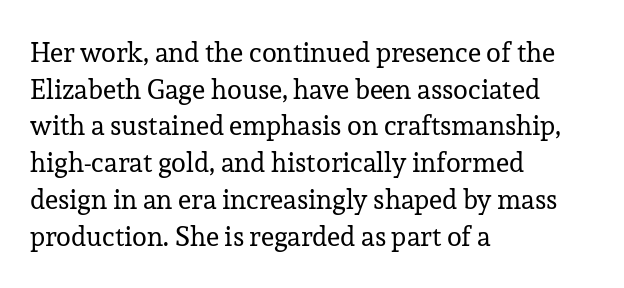
Q: Is the text bold? A: No.
Q: Is the text italic (slanted)? A: No, it is upright.
Q: Is the text underlined? A: No.
Q: How is the paragraph aligned? A: Left-aligned.
Q: Is the spacing between letters normal or unusually wide? A: Normal.
Q: Is the spacing between lines tight, normal or loose? A: Normal.
